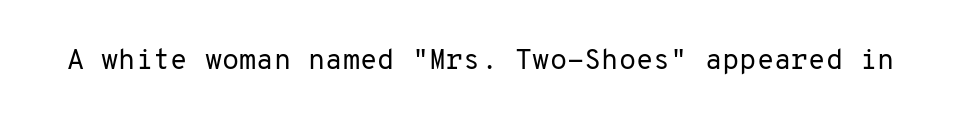
Q: Is the text bold? A: No.
Q: Is the text italic (slanted)? A: No, it is upright.
Q: Is the typeface a serif or a sans-serif typeface? A: Sans-serif.
Q: Is the text underlined? A: No.
Q: Is the spacing between letters normal or unusually wide? A: Normal.
Q: Width (condensed, normal, or wide)? A: Normal.
Q: Stroke contrast? A: Low.
Q: x-height? A: Medium.
Q: Monospaced? A: Yes.
